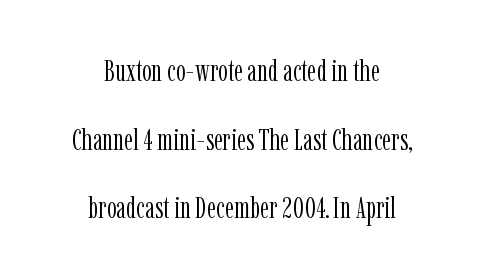
{"serif": "yes", "italic": "no", "bold": "no", "weight": "light", "width": "condensed", "stroke_contrast": "low", "x_height": "medium", "monospaced": "no", "underline": "no", "align": "center", "line_spacing": "loose", "line_spacing_ratio": 2.21, "letter_spacing": "normal", "letter_spacing_em": 0.0, "glyph_px": 31}
